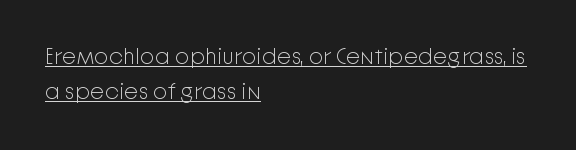
The image shows 23 px text type, upright; set left-aligned, normal line spacing (1.53x), normal letter spacing, underlined.
